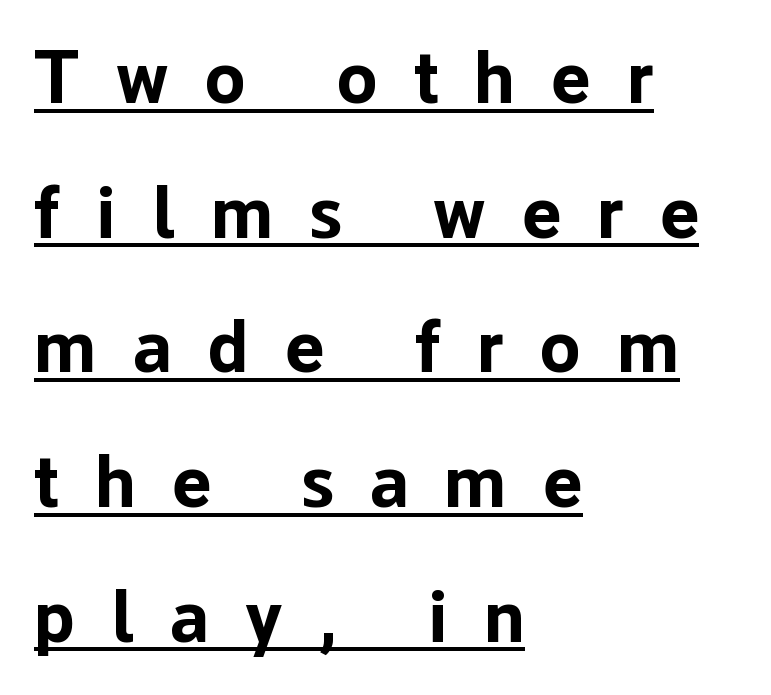
The image shows 74 px bold sans-serif type, upright; set left-aligned, line spacing 1.82x, unusually wide letter spacing (+0.49 em), underlined; low stroke contrast and a medium x-height.
